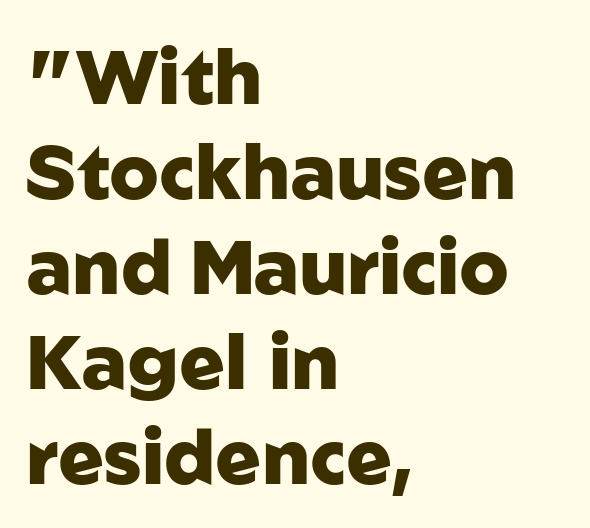
Q: Is the text bold? A: Yes.
Q: Is the text italic (slanted)? A: No, it is upright.
Q: Is the typeface a serif or a sans-serif typeface? A: Sans-serif.
Q: Is the text underlined? A: No.
Q: How is the paragraph aligned? A: Left-aligned.
Q: Is the spacing between letters normal or unusually wide? A: Normal.
Q: Is the spacing between lines tight, normal or loose? A: Normal.
Q: Width (condensed, normal, or wide)? A: Normal.
Q: Stroke contrast? A: Low.
Q: x-height? A: Medium.
Q: Monospaced? A: No.
